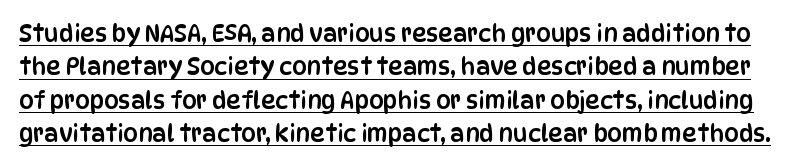
The image shows 23 px text type, upright; set normal line spacing (1.45x), normal letter spacing, underlined.
